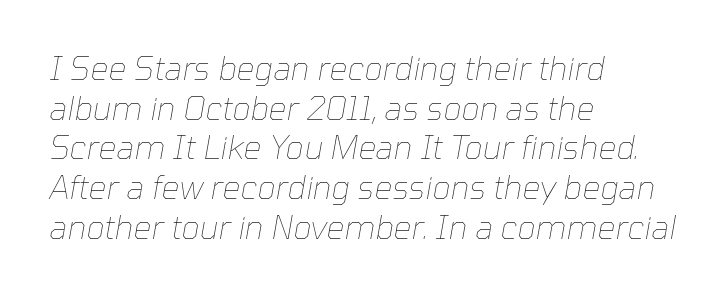
Q: Is the text bold? A: No.
Q: Is the text italic (slanted)? A: Yes, it leans right by about 10 degrees.
Q: Is the text underlined? A: No.
Q: How is the paragraph aligned? A: Left-aligned.
Q: Is the spacing between letters normal or unusually wide? A: Normal.
Q: Width (condensed, normal, or wide)? A: Normal.
Q: Stroke contrast? A: Low.
Q: x-height? A: Medium.
Q: Monospaced? A: No.
